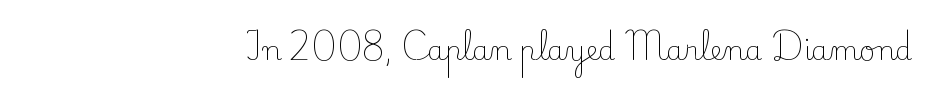
Q: Is the text bold? A: No.
Q: Is the text italic (slanted)? A: No, it is upright.
Q: Is the text underlined? A: No.
Q: How is the paragraph aligned? A: Right-aligned.
Q: Is the spacing between letters normal or unusually wide? A: Normal.
